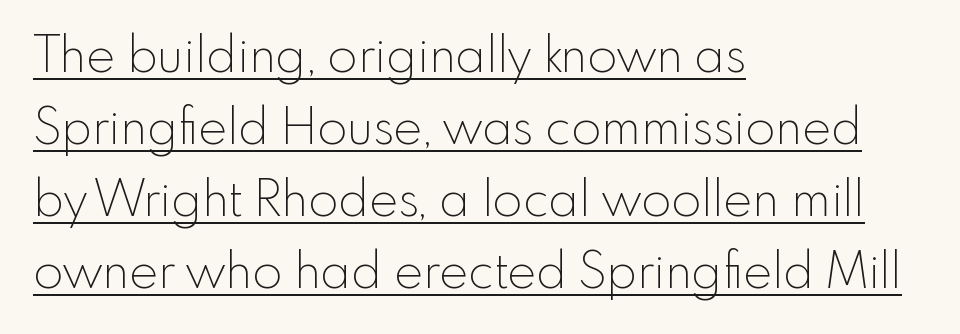
Stems and bowls with no extra thickness — not bold. Quick note: not italic, upright. Think of a printed novel: that variable character pitch is what you see here. This is underlined copy, the kind a proofreader might mark for attention. Each line starts at the same left margin while the right side varies. Regarding serifs, this sample does without them.
